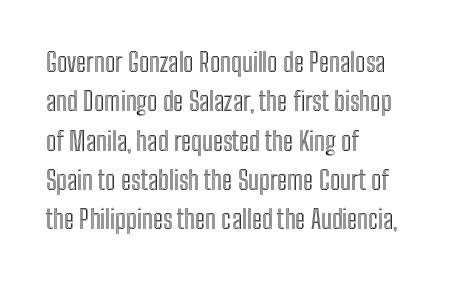
Q: Is the text italic (slanted)? A: No, it is upright.
Q: Is the text underlined? A: No.
Q: How is the paragraph aligned? A: Left-aligned.
Q: Is the spacing between letters normal or unusually wide? A: Normal.
Q: Is the spacing between lines tight, normal or loose? A: Normal.
